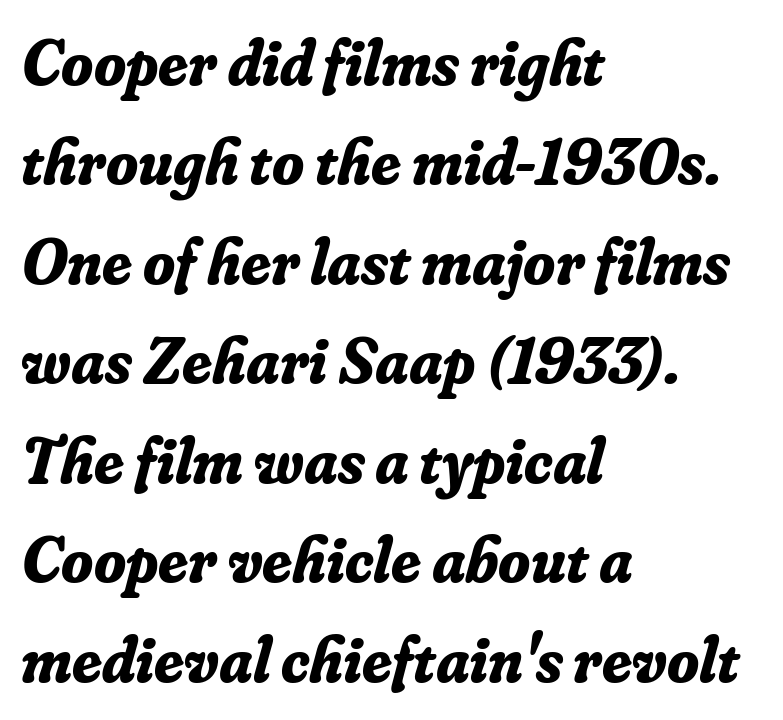
Q: Is the text bold? A: Yes.
Q: Is the text italic (slanted)? A: Yes, it leans right by about 16 degrees.
Q: Is the typeface a serif or a sans-serif typeface? A: Serif.
Q: Is the text underlined? A: No.
Q: How is the paragraph aligned? A: Left-aligned.
Q: Is the spacing between letters normal or unusually wide? A: Normal.
Q: Is the spacing between lines tight, normal or loose? A: Normal.
Q: Width (condensed, normal, or wide)? A: Normal.
Q: Stroke contrast? A: Low.
Q: x-height? A: Small.
Q: Monospaced? A: No.
